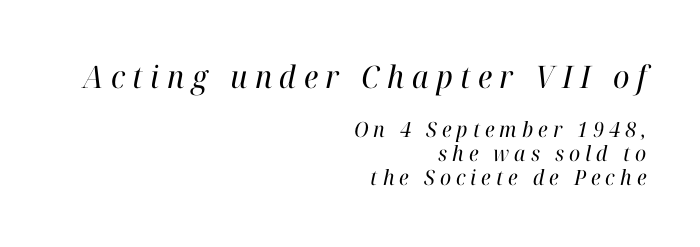
The image shows 31 px regular-weight serif type, italic (leaning right); set right-aligned, tight line spacing (1.14x), unusually wide letter spacing (+0.24 em), not underlined; the first (top) block is 1.48x larger; high stroke contrast and a medium x-height.
